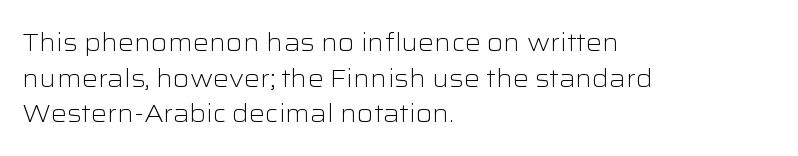
Q: Is the text bold? A: No.
Q: Is the text italic (slanted)? A: No, it is upright.
Q: Is the text underlined? A: No.
Q: How is the paragraph aligned? A: Left-aligned.
Q: Is the spacing between letters normal or unusually wide? A: Normal.
Q: Is the spacing between lines tight, normal or loose? A: Normal.
